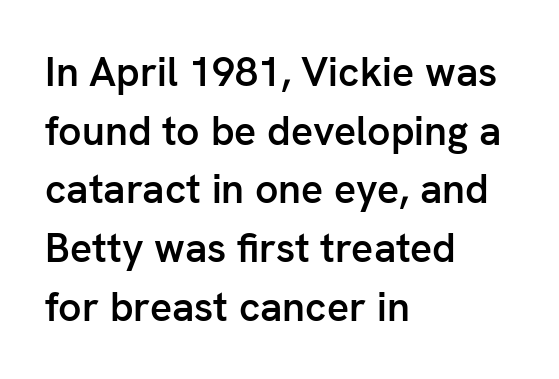
{"serif": "no", "italic": "no", "bold": "semi", "weight": "semibold", "width": "normal", "stroke_contrast": "low", "x_height": "medium", "monospaced": "no", "underline": "no", "align": "left", "line_spacing": "normal", "line_spacing_ratio": 1.43, "letter_spacing": "normal", "letter_spacing_em": 0.0, "glyph_px": 41}
